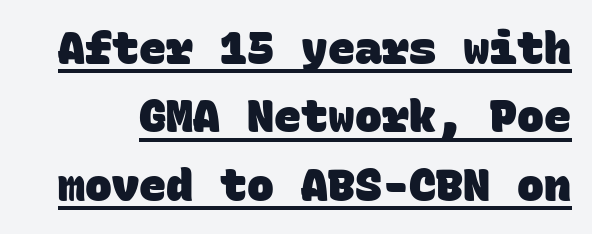
The image shows 45 px heavy sans-serif type, monospaced; set normal line spacing (1.52x), normal letter spacing, underlined; low stroke contrast and a large x-height.
